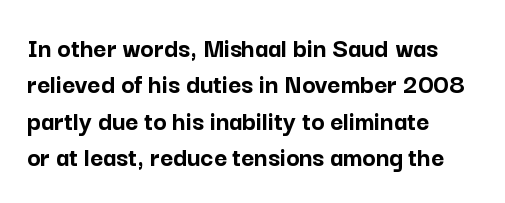
The image shows 28 px semibold sans-serif type, upright; set left-aligned, normal line spacing (1.3x), normal letter spacing, not underlined; low stroke contrast and a medium x-height.
